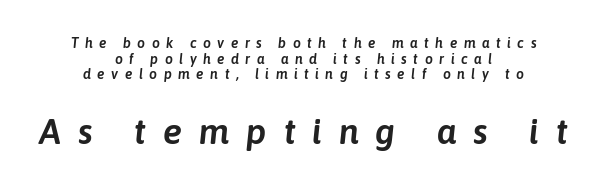
{"italic": "yes", "lean": "right", "slant_degrees": 6, "width": "normal", "stroke_contrast": "low", "x_height": "medium", "monospaced": "no", "underline": "no", "align": "center", "line_spacing": "tight", "line_spacing_ratio": 1.12, "letter_spacing": "wide", "letter_spacing_em": 0.46, "larger_block": "second", "size_ratio": 2.57, "glyph_px": 36}
